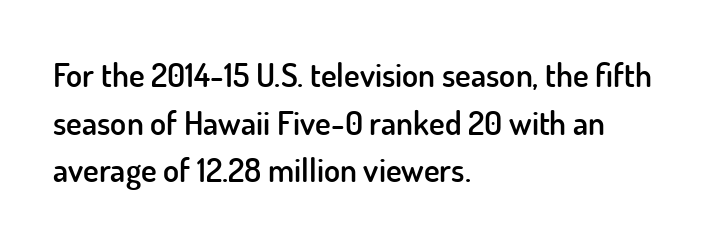
The image shows 33 px semibold sans-serif type, upright; set left-aligned, normal line spacing (1.44x), normal letter spacing, not underlined; low stroke contrast and a small x-height.
